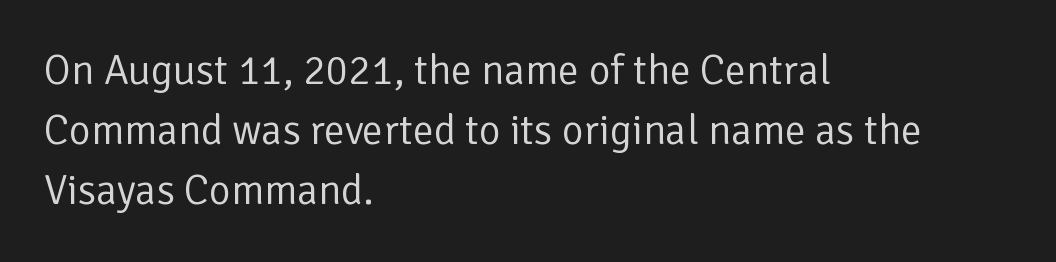
Q: Is the text bold? A: No.
Q: Is the text italic (slanted)? A: No, it is upright.
Q: Is the typeface a serif or a sans-serif typeface? A: Sans-serif.
Q: Is the text underlined? A: No.
Q: How is the paragraph aligned? A: Left-aligned.
Q: Is the spacing between letters normal or unusually wide? A: Normal.
Q: Is the spacing between lines tight, normal or loose? A: Normal.
Q: Width (condensed, normal, or wide)? A: Normal.
Q: Stroke contrast? A: Low.
Q: x-height? A: Medium.
Q: Monospaced? A: No.
